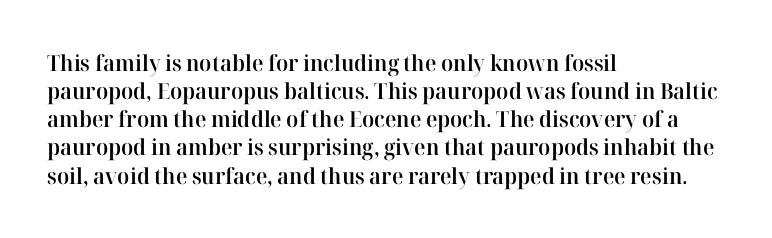
Quick note: underline off. Left-aligned paragraph, ragged on the right. Nope, not italic — everything's standing straight. The line texture is even and compact thanks to regular tracking. Successive baselines arrive at the customary interval. Firm but not heavy-handed strokes: this text is semibold.
